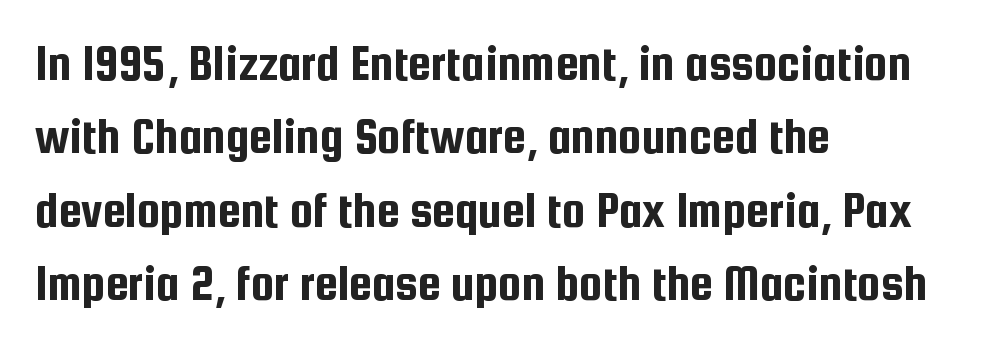
{"serif": "no", "italic": "no", "width": "condensed", "stroke_contrast": "low", "x_height": "medium", "monospaced": "no", "underline": "no", "align": "left", "line_spacing": "normal", "line_spacing_ratio": 1.41, "letter_spacing": "normal", "letter_spacing_em": 0.0, "glyph_px": 52}
